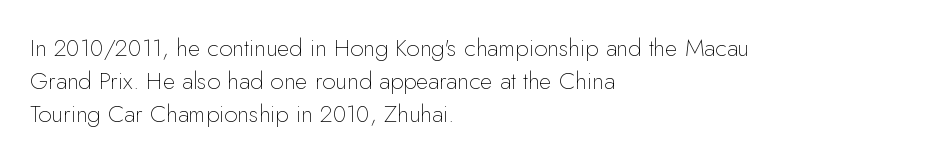
{"italic": "no", "bold": "no", "underline": "no", "align": "left", "line_spacing": "normal", "line_spacing_ratio": 1.38, "letter_spacing": "normal", "letter_spacing_em": 0.0, "glyph_px": 24}
